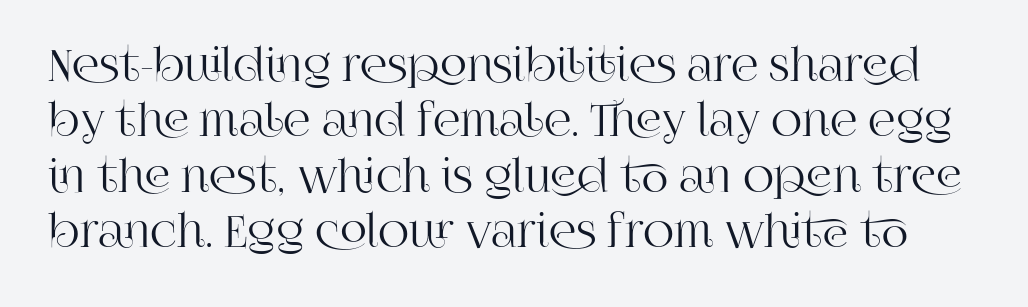
The horizontal fit of the characters is conventional and even. Each letter keeps its own natural width here, so spacing adapts to shape. The letters stand upright; this is a roman face. The foot of each line stays bare and open. Typographically, this falls in the serif category.
